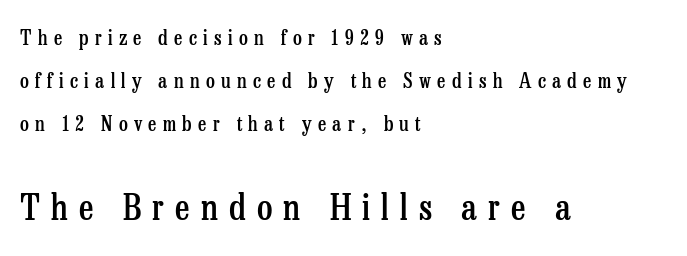
The image shows 35 px semibold, condensed serif type, upright; set left-aligned, loose line spacing (2.14x), unusually wide letter spacing (+0.32 em), not underlined; the second (bottom) block is 1.75x larger; low stroke contrast and a medium x-height.
